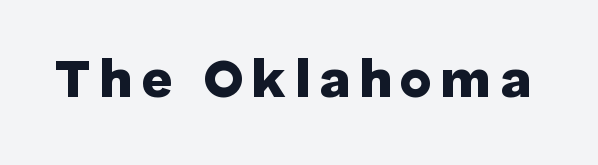
Q: Is the text bold? A: Yes.
Q: Is the text italic (slanted)? A: No, it is upright.
Q: Is the typeface a serif or a sans-serif typeface? A: Sans-serif.
Q: Is the text underlined? A: No.
Q: Width (condensed, normal, or wide)? A: Normal.
Q: Stroke contrast? A: Low.
Q: x-height? A: Medium.
Q: Monospaced? A: No.
